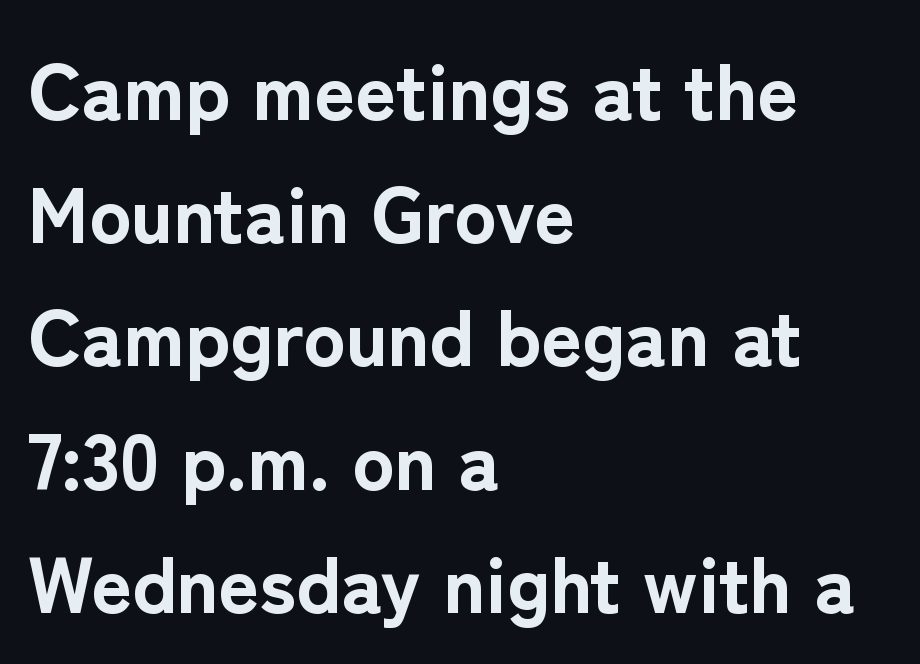
Type style note: lacks serifs. In CSS terms this would be text-align: left. Between one letter and the next there's only the usual sliver of space. Check the space under the baseline: it is left empty. You could not count columns in this text — the font is proportionally spaced.
